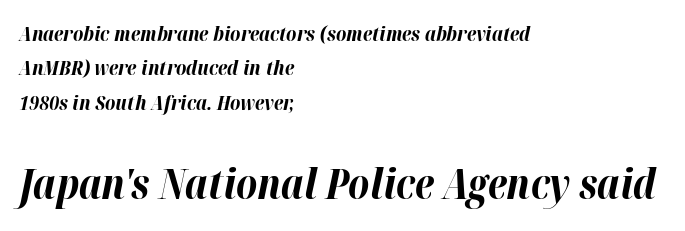
{"italic": "yes", "lean": "right", "slant_degrees": 12, "bold": "yes", "weight": "bold", "width": "normal", "stroke_contrast": "high", "x_height": "medium", "monospaced": "no", "underline": "no", "align": "left", "line_spacing_ratio": 1.72, "letter_spacing": "normal", "letter_spacing_em": 0.0, "larger_block": "second", "size_ratio": 2.05, "glyph_px": 41}
